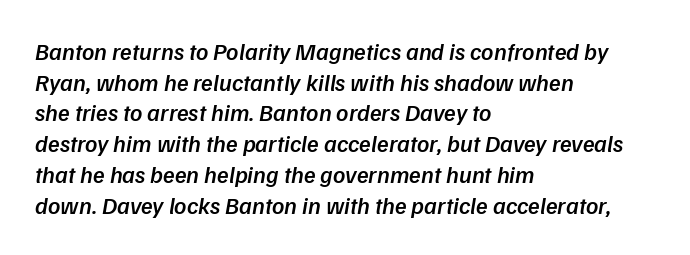
The rendering keeps characters at their native spacing. The specimen omits any rule beneath the text block's lines. Each new line begins a customary step beneath the previous one. Left-aligned paragraph, ragged on the right. On the weight axis this lands at semibold, roughly 600.
